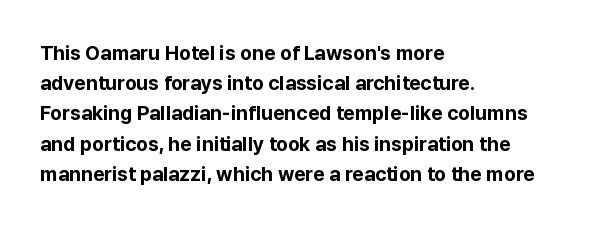
Q: Is the text bold? A: Yes.
Q: Is the text italic (slanted)? A: No, it is upright.
Q: Is the text underlined? A: No.
Q: How is the paragraph aligned? A: Left-aligned.
Q: Is the spacing between letters normal or unusually wide? A: Normal.
Q: Is the spacing between lines tight, normal or loose? A: Normal.
